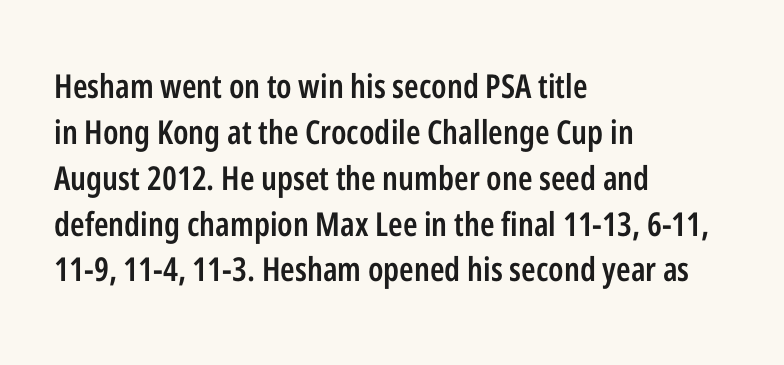
A somewhat darkened texture: the type is semibold rather than bold. Notice how the stems are strictly vertical — no italics here. Serifs: no, the terminals of the letterforms are clean. The rendering uses natural spacing where letterforms have individual widths. Standard letterfit; no display-style spreading of the glyphs.
